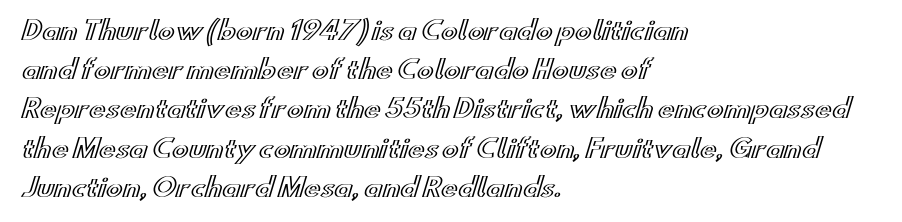
Q: Is the text italic (slanted)? A: Yes.
Q: Is the text underlined? A: No.
Q: How is the paragraph aligned? A: Left-aligned.
Q: Is the spacing between letters normal or unusually wide? A: Normal.
Q: Is the spacing between lines tight, normal or loose? A: Normal.
